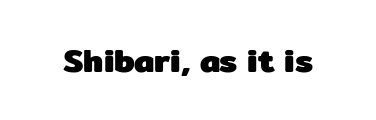
The image shows 33 px heavy sans-serif type, upright; set normal letter spacing, not underlined; low stroke contrast and a medium x-height.
